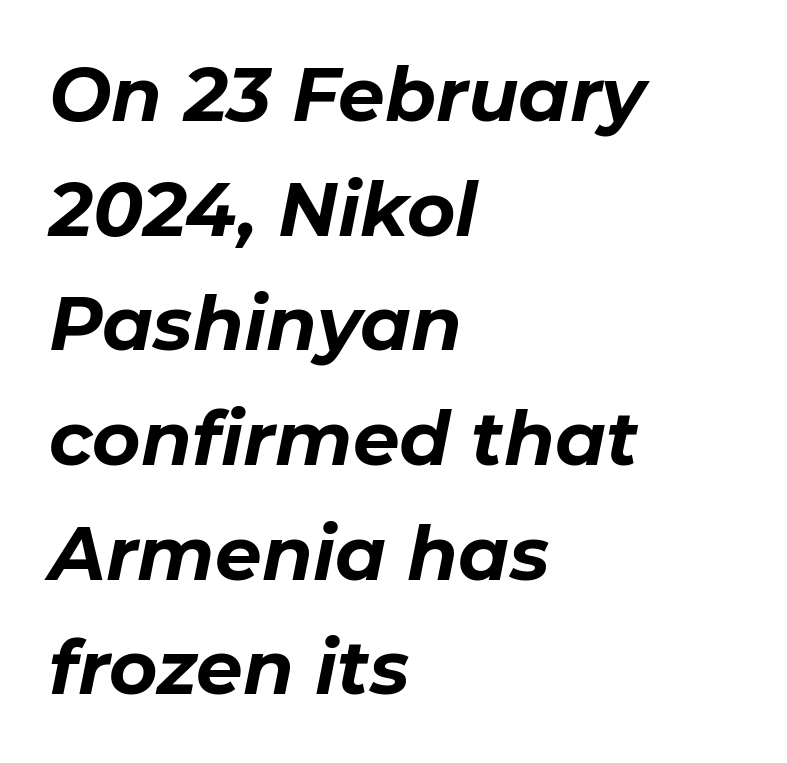
In terms of weight, the rendering is a true, heavy bold. In terms of posture, this sample is oblique. One glance says typical: line gaps are just what's usual. A student would call this left alignment; a typographer would say flush left, rag right. The rendering uses natural spacing where letterforms have individual widths. The rendering keeps characters at their native spacing.
